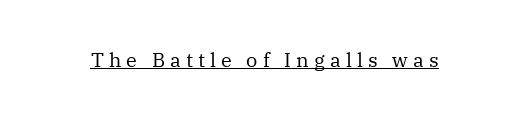
Q: Is the text bold? A: No.
Q: Is the text italic (slanted)? A: No, it is upright.
Q: Is the text underlined? A: Yes.
Q: Is the spacing between letters normal or unusually wide? A: Unusually wide.
